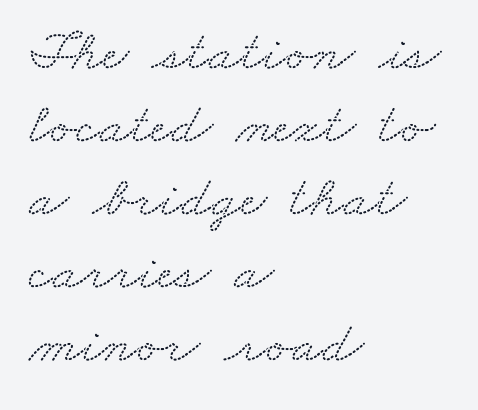
{"serif": "yes", "width": "wide", "stroke_contrast": "low", "x_height": "small", "monospaced": "no", "underline": "no", "align": "left", "line_spacing": "normal", "line_spacing_ratio": 1.26, "letter_spacing": "normal", "letter_spacing_em": 0.0, "glyph_px": 58}
